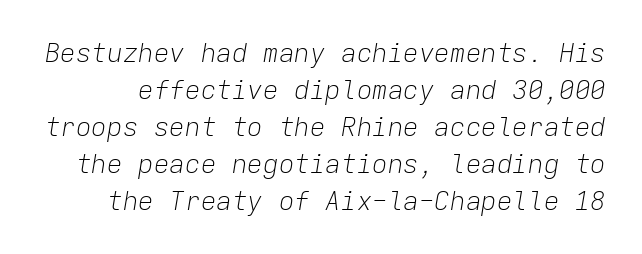
Quick note: underline off. Quick note: interline space is typical. Emphasis-style slanted type is in use. Short note: letters normally spaced.
